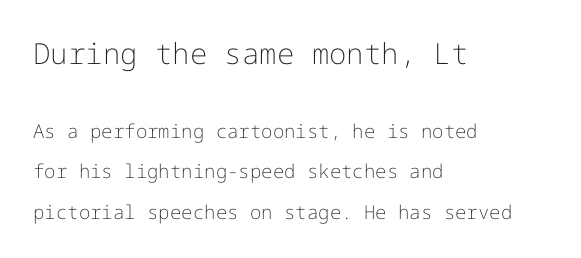
The typeface chosen for these lines omits serifs. Leading: increased. Tracking here is standard; glyphs follow each other at the usual distance. The specimen omits any rule beneath the text block's lines.
